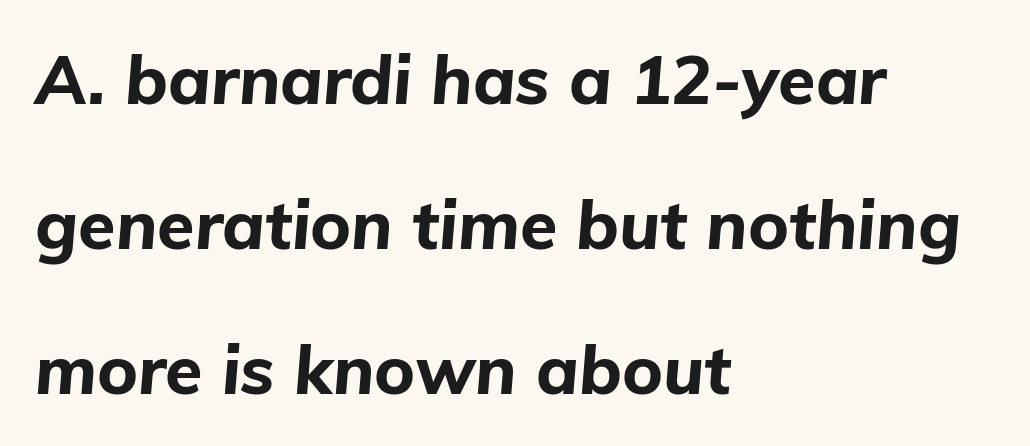
Between one letter and the next there's only the usual sliver of space. Decoration check: the copy has no underline. Students, observe: this is what heavily led, spacious text looks like. Is the block centered? No — it sits flush against the left margin. These lines are rendered in a variable-pitch font.
